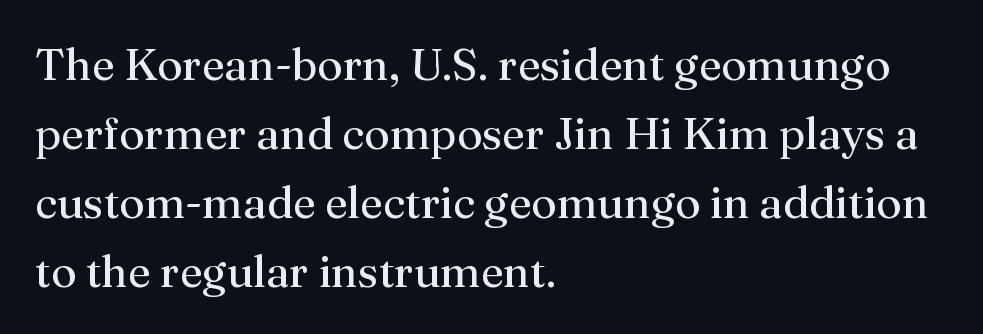
The image shows 45 px regular-weight serif type, upright; set left-aligned, normal line spacing (1.53x), normal letter spacing, not underlined; medium stroke contrast and a medium x-height.
